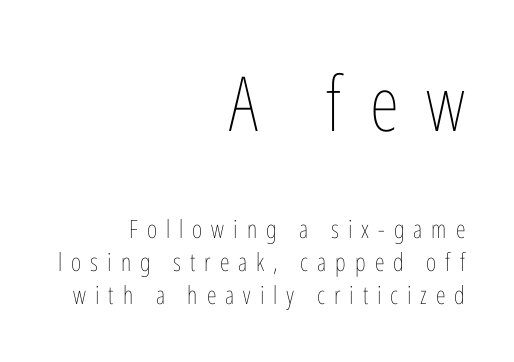
Q: Is the text bold? A: No.
Q: Is the text italic (slanted)? A: No, it is upright.
Q: Is the text underlined? A: No.
Q: How is the paragraph aligned? A: Right-aligned.
Q: Is the spacing between letters normal or unusually wide? A: Unusually wide.
Q: Is the spacing between lines tight, normal or loose? A: Normal.
Q: Which block of text is set in a larger size, the first (top) or the second (bottom)? A: The first (top) one.
Q: Width (condensed, normal, or wide)? A: Condensed.
Q: Stroke contrast? A: Low.
Q: x-height? A: Medium.
Q: Monospaced? A: No.
